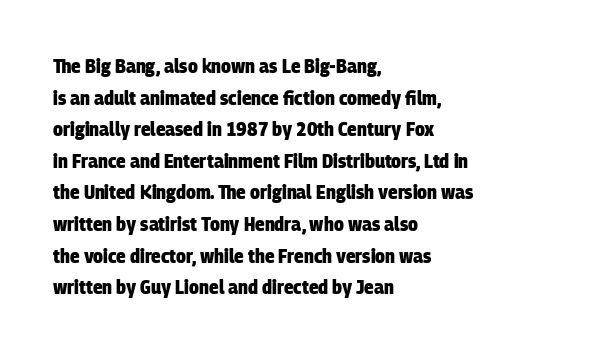
{"bold": "yes", "underline": "no", "align": "left", "line_spacing": "normal", "line_spacing_ratio": 1.58, "letter_spacing": "normal", "letter_spacing_em": 0.0, "glyph_px": 20}
